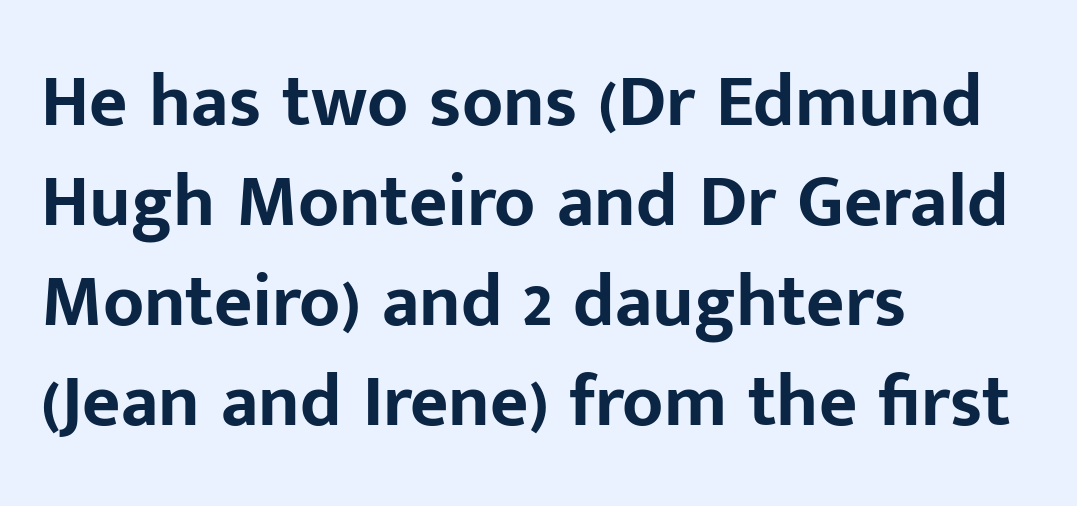
{"serif": "no", "italic": "no", "bold": "yes", "weight": "bold", "width": "normal", "stroke_contrast": "low", "x_height": "medium", "monospaced": "no", "underline": "no", "align": "left", "line_spacing": "normal", "line_spacing_ratio": 1.35, "letter_spacing": "normal", "letter_spacing_em": 0.0, "glyph_px": 74}
